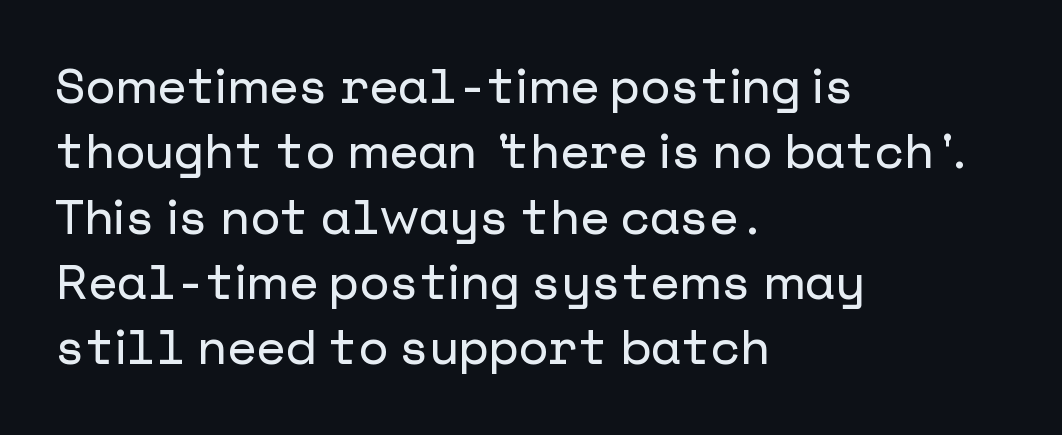
Q: Is the text italic (slanted)? A: No, it is upright.
Q: Is the typeface a serif or a sans-serif typeface? A: Sans-serif.
Q: Is the text underlined? A: No.
Q: How is the paragraph aligned? A: Left-aligned.
Q: Is the spacing between letters normal or unusually wide? A: Normal.
Q: Is the spacing between lines tight, normal or loose? A: Normal.
Q: Width (condensed, normal, or wide)? A: Normal.
Q: Stroke contrast? A: Low.
Q: x-height? A: Medium.
